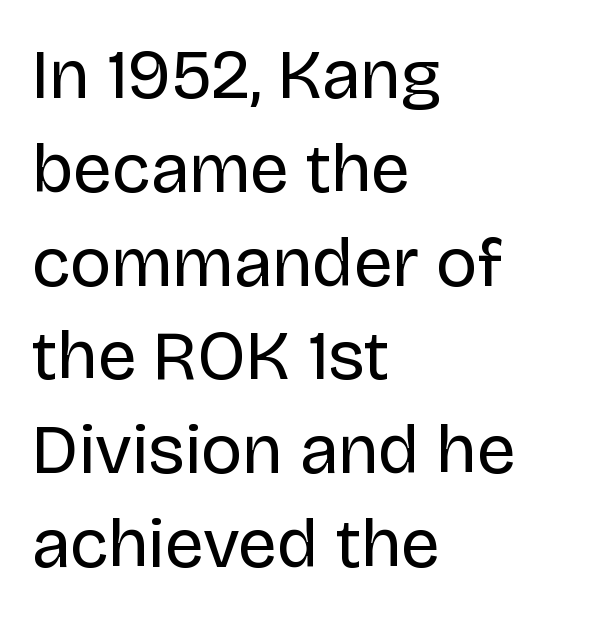
Q: Is the text bold? A: No.
Q: Is the text italic (slanted)? A: No, it is upright.
Q: Is the typeface a serif or a sans-serif typeface? A: Sans-serif.
Q: Is the text underlined? A: No.
Q: How is the paragraph aligned? A: Left-aligned.
Q: Is the spacing between letters normal or unusually wide? A: Normal.
Q: Is the spacing between lines tight, normal or loose? A: Normal.
Q: Width (condensed, normal, or wide)? A: Normal.
Q: Stroke contrast? A: Low.
Q: x-height? A: Large.
Q: Monospaced? A: No.
